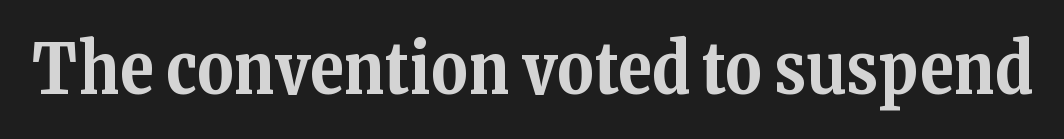
The image shows 70 px bold serif type, upright; set normal letter spacing, not underlined; medium stroke contrast and a medium x-height.
